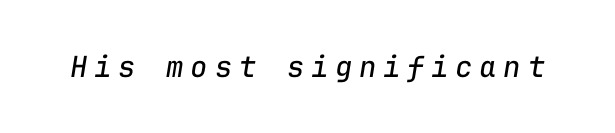
{"italic": "yes", "lean": "right", "slant_degrees": 9, "bold": "no", "weight": "regular", "width": "normal", "stroke_contrast": "low", "x_height": "medium", "monospaced": "yes", "underline": "no", "letter_spacing": "wide", "letter_spacing_em": 0.23, "glyph_px": 29}
